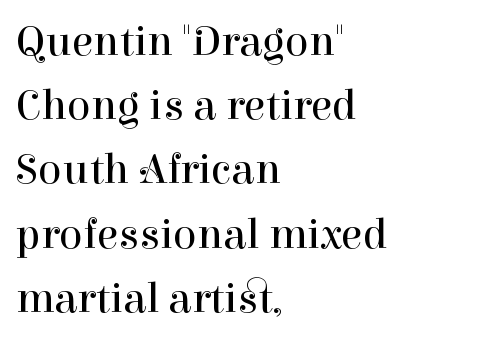
Posture: vertical. Each letter keeps its own natural width here, so spacing adapts to shape. Just letters on the line, the space beneath them empty. Interline gaps are of average width in this sample. The passage shown is typeset with a serif family.
